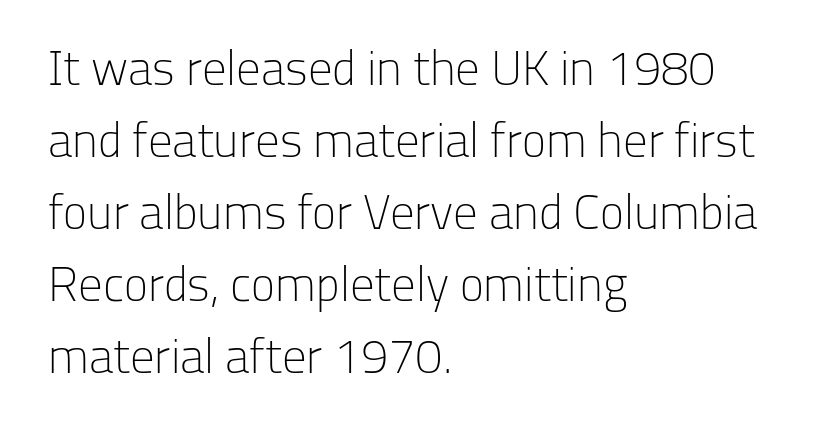
Q: Is the text bold? A: No.
Q: Is the text italic (slanted)? A: No, it is upright.
Q: Is the typeface a serif or a sans-serif typeface? A: Sans-serif.
Q: Is the text underlined? A: No.
Q: How is the paragraph aligned? A: Left-aligned.
Q: Is the spacing between letters normal or unusually wide? A: Normal.
Q: Is the spacing between lines tight, normal or loose? A: Normal.
Q: Width (condensed, normal, or wide)? A: Normal.
Q: Stroke contrast? A: Low.
Q: x-height? A: Medium.
Q: Monospaced? A: No.
